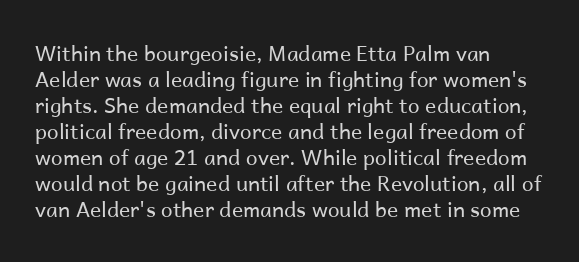
Q: Is the text bold? A: No.
Q: Is the text italic (slanted)? A: No, it is upright.
Q: Is the text underlined? A: No.
Q: How is the paragraph aligned? A: Left-aligned.
Q: Is the spacing between letters normal or unusually wide? A: Normal.
